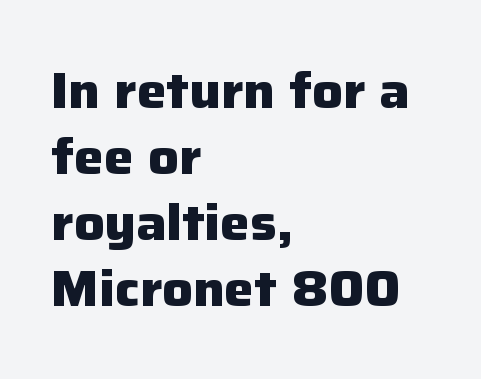
The image shows 50 px heavy sans-serif type, upright; set left-aligned, normal line spacing (1.32x), normal letter spacing, not underlined; low stroke contrast and a medium x-height.
